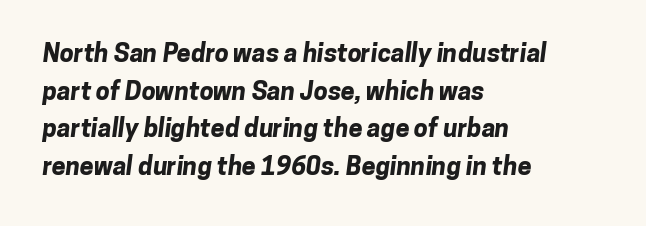
The image shows 25 px bold type; set left-aligned, normal line spacing (1.51x), normal letter spacing, not underlined.
